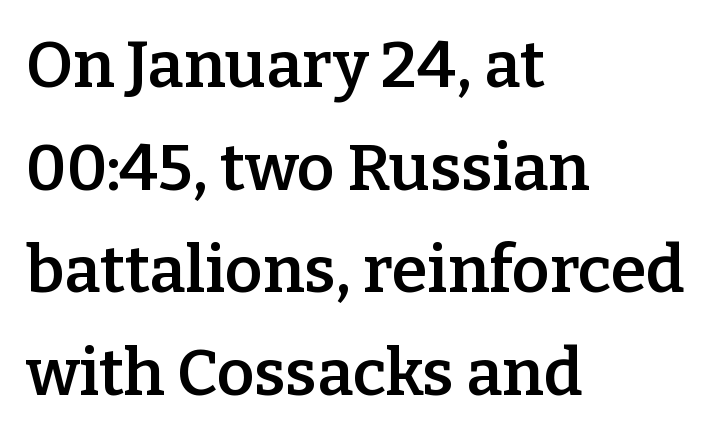
The image shows 65 px semibold serif type, upright; set left-aligned, normal line spacing (1.58x), normal letter spacing, not underlined; low stroke contrast and a medium x-height.
